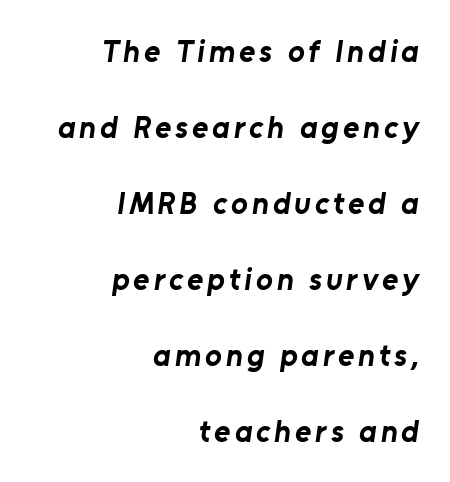
Q: Is the text bold? A: Yes.
Q: Is the typeface a serif or a sans-serif typeface? A: Sans-serif.
Q: Is the text underlined? A: No.
Q: How is the paragraph aligned? A: Right-aligned.
Q: Is the spacing between lines tight, normal or loose? A: Loose.
Q: Width (condensed, normal, or wide)? A: Normal.
Q: Stroke contrast? A: Low.
Q: x-height? A: Medium.
Q: Monospaced? A: No.
